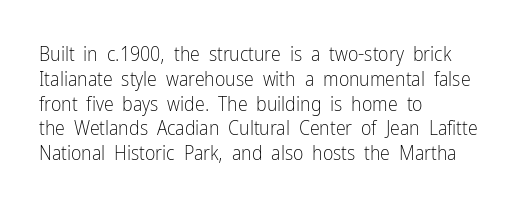
Q: Is the text bold? A: No.
Q: Is the text italic (slanted)? A: No, it is upright.
Q: Is the text underlined? A: No.
Q: How is the paragraph aligned? A: Left-aligned.
Q: Is the spacing between letters normal or unusually wide? A: Normal.
